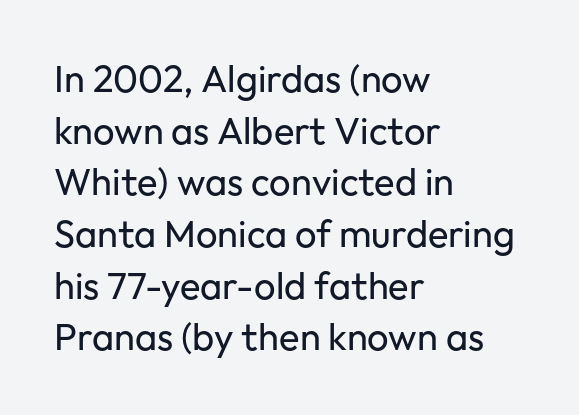
Q: Is the text bold? A: No.
Q: Is the text italic (slanted)? A: No, it is upright.
Q: Is the typeface a serif or a sans-serif typeface? A: Sans-serif.
Q: Is the text underlined? A: No.
Q: How is the paragraph aligned? A: Left-aligned.
Q: Is the spacing between letters normal or unusually wide? A: Normal.
Q: Is the spacing between lines tight, normal or loose? A: Normal.
Q: Width (condensed, normal, or wide)? A: Normal.
Q: Stroke contrast? A: Low.
Q: x-height? A: Medium.
Q: Monospaced? A: No.
